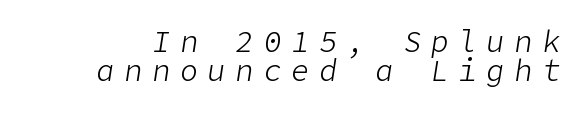
The lettering tilts uniformly, giving the passage an italic look. Spacing between characters has been opened up far beyond the box default. Vertical spacing — tight. Stem width sits at or under what a default text font uses. A clean baseline with only descenders dipping below it.
